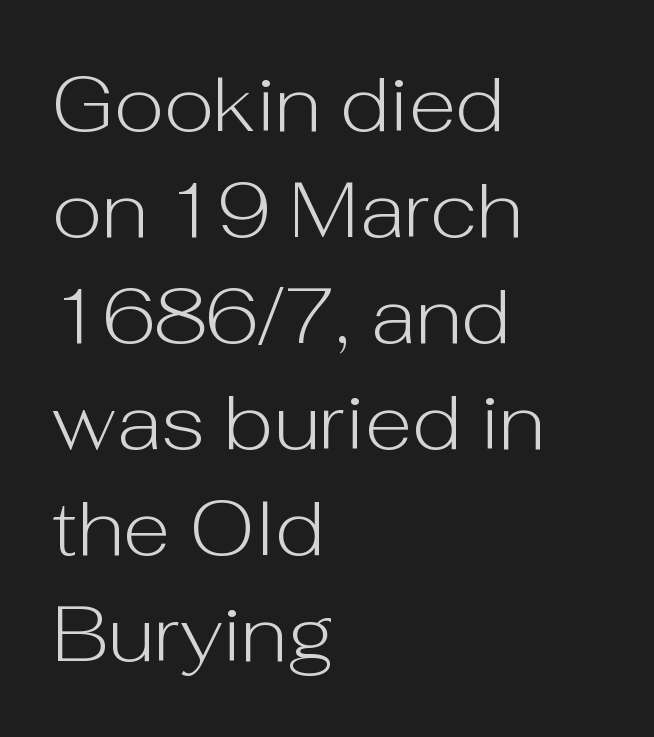
The image shows 78 px light sans-serif type, upright; set left-aligned, normal line spacing (1.36x), normal letter spacing, not underlined; low stroke contrast and a medium x-height.
